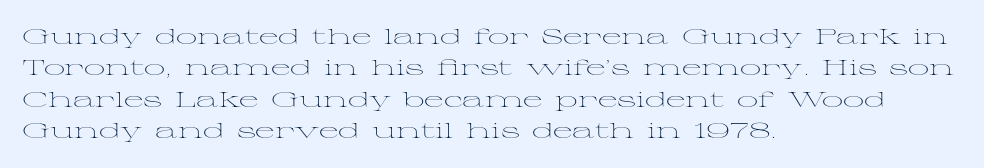
The image shows 21 px text type, upright; set left-aligned, normal line spacing (1.5x), normal letter spacing, not underlined.
